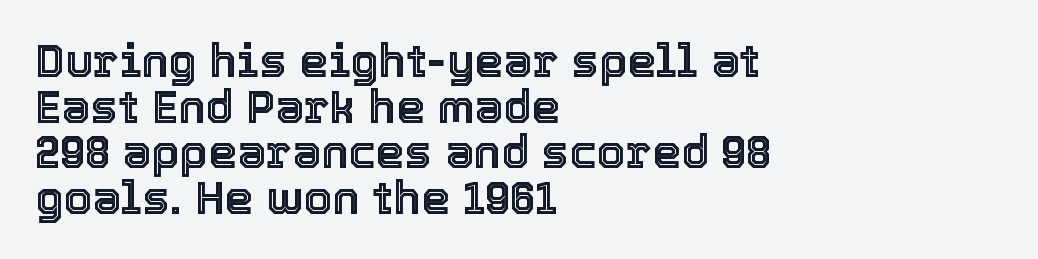
{"italic": "no", "width": "normal", "x_height": "medium", "monospaced": "no", "underline": "no", "align": "left", "line_spacing": "tight", "line_spacing_ratio": 0.99, "letter_spacing": "normal", "letter_spacing_em": 0.0, "glyph_px": 46}
